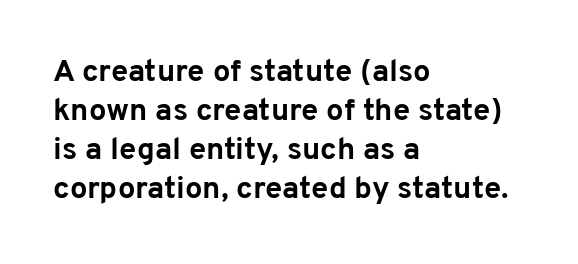
{"serif": "no", "italic": "no", "bold": "yes", "weight": "bold", "width": "normal", "stroke_contrast": "low", "x_height": "medium", "monospaced": "no", "underline": "no", "align": "left", "line_spacing": "normal", "line_spacing_ratio": 1.26, "letter_spacing": "normal", "letter_spacing_em": 0.0, "glyph_px": 31}
